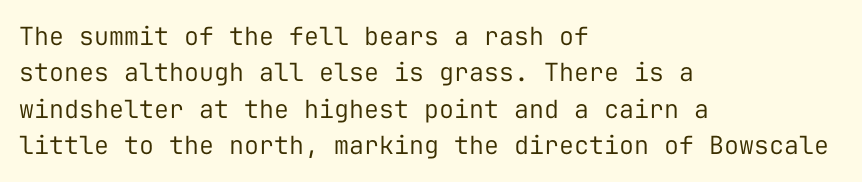
{"italic": "no", "bold": "no", "underline": "no", "align": "left", "line_spacing": "normal", "line_spacing_ratio": 1.46, "letter_spacing": "normal", "letter_spacing_em": 0.0, "glyph_px": 25}
